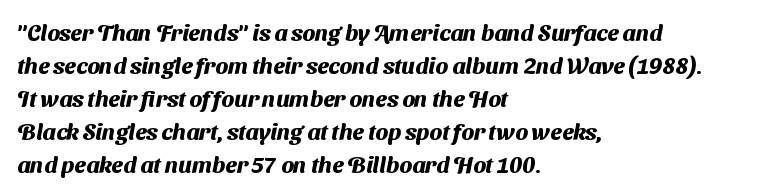
{"bold": "yes", "underline": "no", "align": "left", "line_spacing": "normal", "line_spacing_ratio": 1.44, "letter_spacing": "normal", "letter_spacing_em": 0.0, "glyph_px": 23}
